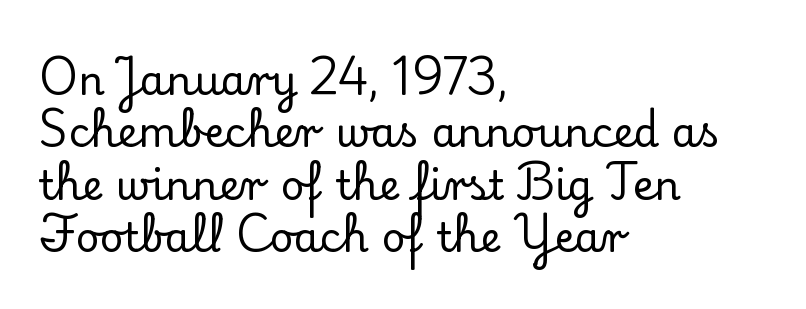
Q: Is the text italic (slanted)? A: No, it is upright.
Q: Is the typeface a serif or a sans-serif typeface? A: Serif.
Q: Is the text underlined? A: No.
Q: How is the paragraph aligned? A: Left-aligned.
Q: Is the spacing between letters normal or unusually wide? A: Normal.
Q: Is the spacing between lines tight, normal or loose? A: Normal.
Q: Width (condensed, normal, or wide)? A: Normal.
Q: Stroke contrast? A: Low.
Q: x-height? A: Small.
Q: Monospaced? A: No.
